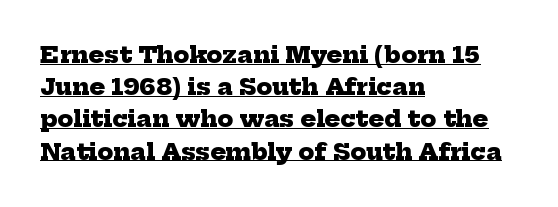
The image shows 23 px bold type; set left-aligned, normal line spacing (1.4x), normal letter spacing, underlined.
